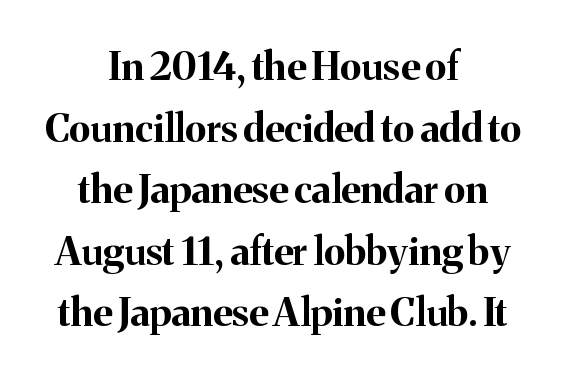
Q: Is the text bold? A: Yes.
Q: Is the text italic (slanted)? A: No, it is upright.
Q: Is the typeface a serif or a sans-serif typeface? A: Serif.
Q: Is the text underlined? A: No.
Q: How is the paragraph aligned? A: Centered.
Q: Is the spacing between letters normal or unusually wide? A: Normal.
Q: Is the spacing between lines tight, normal or loose? A: Normal.
Q: Width (condensed, normal, or wide)? A: Normal.
Q: Stroke contrast? A: Medium.
Q: x-height? A: Medium.
Q: Monospaced? A: No.
